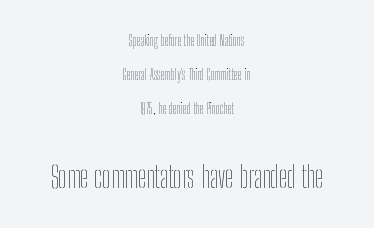
The image shows 30 px thin, condensed type, upright; set centered, loose line spacing (2.43x), normal letter spacing, not underlined; the second (bottom) block is 2.14x larger; low stroke contrast and a medium x-height.
